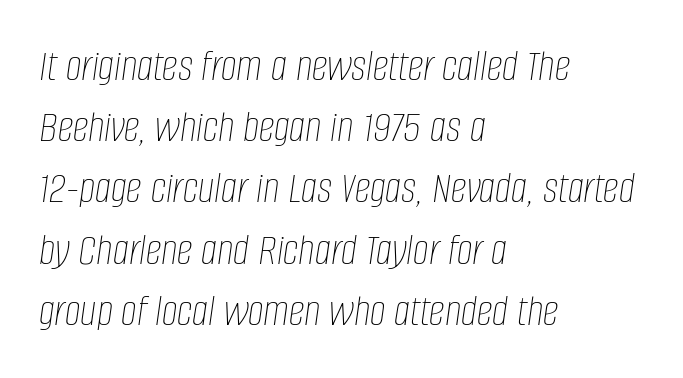
The image shows 45 px thin, condensed type, italic (leaning right); set left-aligned, normal line spacing (1.36x), normal letter spacing, not underlined; low stroke contrast and a large x-height.
